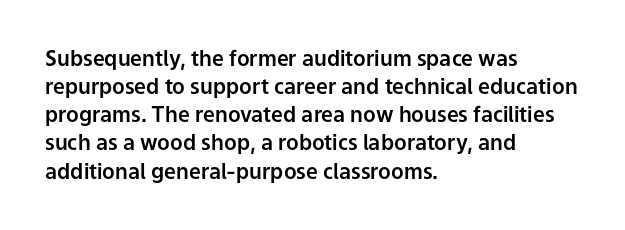
The image shows 21 px text type, upright; set left-aligned, normal line spacing (1.34x), normal letter spacing, not underlined.
